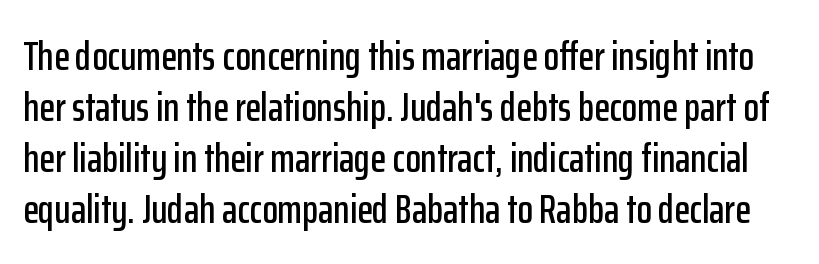
Q: Is the text italic (slanted)? A: No, it is upright.
Q: Is the typeface a serif or a sans-serif typeface? A: Sans-serif.
Q: Is the text underlined? A: No.
Q: Is the spacing between letters normal or unusually wide? A: Normal.
Q: Width (condensed, normal, or wide)? A: Condensed.
Q: Stroke contrast? A: Low.
Q: x-height? A: Medium.
Q: Monospaced? A: No.
